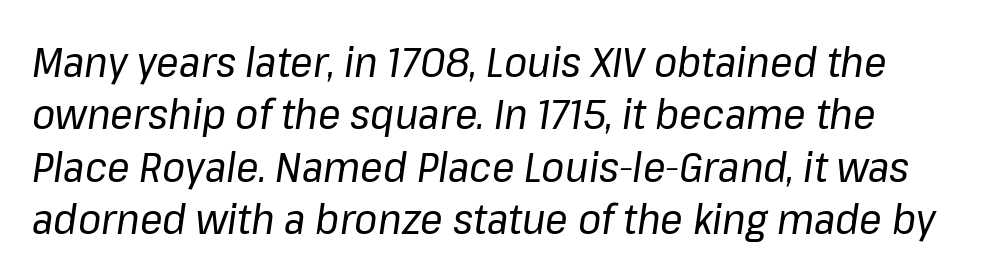
The image shows 42 px regular-weight type, italic (leaning right); set normal line spacing (1.25x), normal letter spacing, not underlined; low stroke contrast and a medium x-height.
